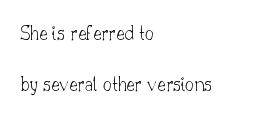
The typesetter chose a ragged-right arrangement here. A quiet, ordinary-to-light weight characterises the typeface. Quick note: not italic, upright. This block would shrink considerably if given ordinary leading; it's expanded now.
